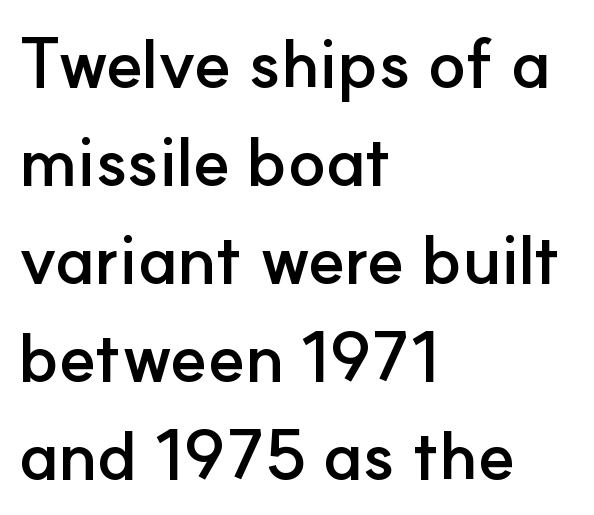
{"serif": "no", "italic": "no", "bold": "yes", "weight": "semibold", "width": "normal", "stroke_contrast": "low", "x_height": "small", "monospaced": "no", "underline": "no", "align": "left", "line_spacing": "normal", "line_spacing_ratio": 1.42, "letter_spacing": "normal", "letter_spacing_em": 0.0, "glyph_px": 69}
